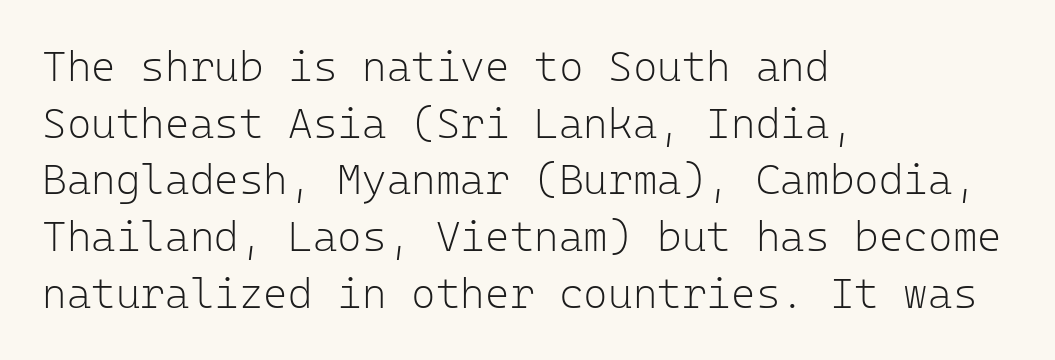
{"serif": "no", "italic": "no", "bold": "no", "weight": "light", "width": "normal", "stroke_contrast": "low", "x_height": "medium", "monospaced": "yes", "underline": "no", "align": "left", "line_spacing": "normal", "line_spacing_ratio": 1.35, "letter_spacing": "normal", "letter_spacing_em": 0.0, "glyph_px": 42}
